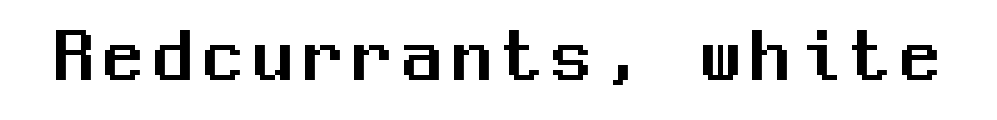
Q: Is the text italic (slanted)? A: No, it is upright.
Q: Is the typeface a serif or a sans-serif typeface? A: Sans-serif.
Q: Is the text underlined? A: No.
Q: Width (condensed, normal, or wide)? A: Normal.
Q: Stroke contrast? A: Medium.
Q: x-height? A: Medium.
Q: Monospaced? A: Yes.
